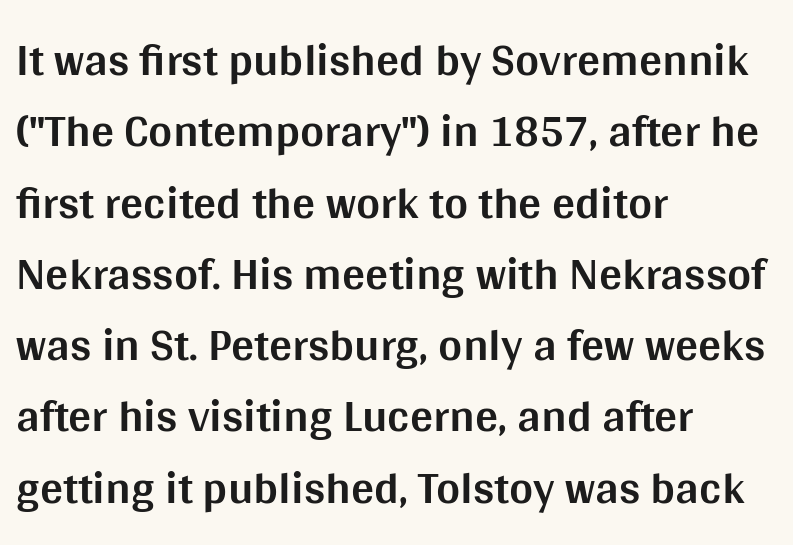
The image shows 46 px bold sans-serif type, upright; set left-aligned, normal line spacing (1.55x), normal letter spacing, not underlined; medium stroke contrast and a large x-height.
